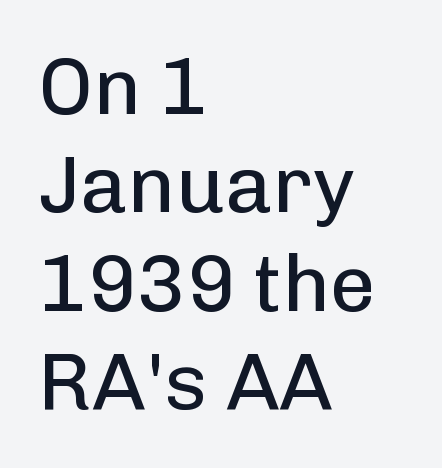
Q: Is the text bold? A: No.
Q: Is the text italic (slanted)? A: No, it is upright.
Q: Is the typeface a serif or a sans-serif typeface? A: Sans-serif.
Q: Is the text underlined? A: No.
Q: How is the paragraph aligned? A: Left-aligned.
Q: Is the spacing between letters normal or unusually wide? A: Normal.
Q: Width (condensed, normal, or wide)? A: Normal.
Q: Stroke contrast? A: Low.
Q: x-height? A: Medium.
Q: Monospaced? A: No.
